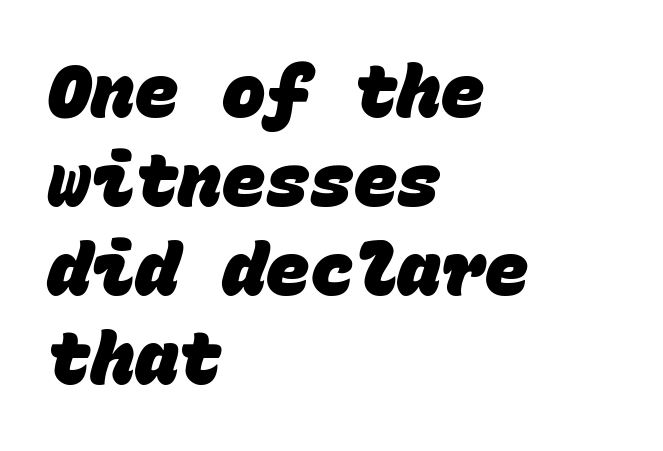
The image shows 73 px heavy sans-serif type, monospaced; set left-aligned, line spacing 1.22x, normal letter spacing, not underlined; low stroke contrast and a large x-height.
